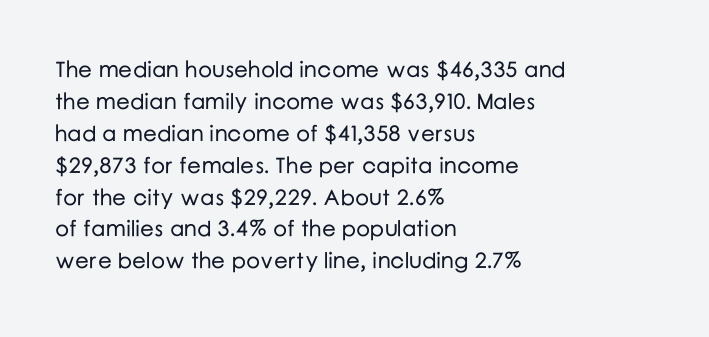
The image shows 22 px text type, upright; set left-aligned, normal line spacing (1.45x), normal letter spacing, not underlined.
